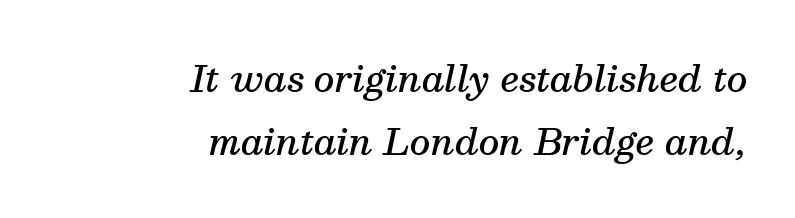
The image shows 36 px semibold serif type, italic (leaning right); set right-aligned, line spacing 1.74x, normal letter spacing, not underlined; medium stroke contrast and a medium x-height.
